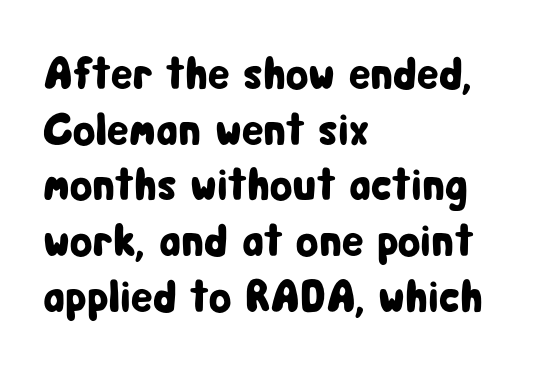
This is the regular roman posture of the typeface. The compositor pushed each line to the left boundary. This sample uses plain, unmodified letter spacing. Letterform terminals end flat and unadorned throughout the passage.
